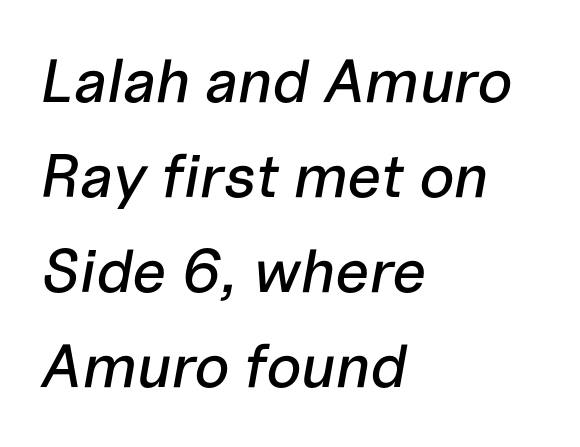
{"italic": "yes", "lean": "right", "slant_degrees": 10, "width": "normal", "stroke_contrast": "low", "x_height": "medium", "monospaced": "no", "underline": "no", "align": "left", "line_spacing": "normal", "line_spacing_ratio": 1.56, "letter_spacing": "normal", "letter_spacing_em": 0.0, "glyph_px": 61}
